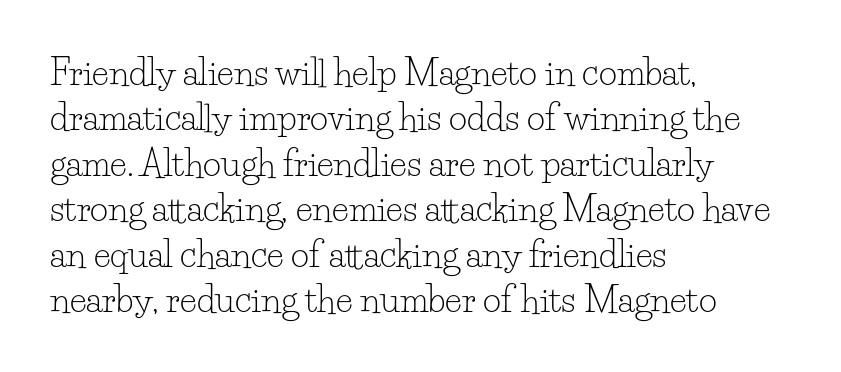
Q: Is the text bold? A: No.
Q: Is the text italic (slanted)? A: No, it is upright.
Q: Is the typeface a serif or a sans-serif typeface? A: Serif.
Q: Is the text underlined? A: No.
Q: How is the paragraph aligned? A: Left-aligned.
Q: Is the spacing between letters normal or unusually wide? A: Normal.
Q: Is the spacing between lines tight, normal or loose? A: Normal.
Q: Width (condensed, normal, or wide)? A: Normal.
Q: Stroke contrast? A: Low.
Q: x-height? A: Small.
Q: Monospaced? A: No.
